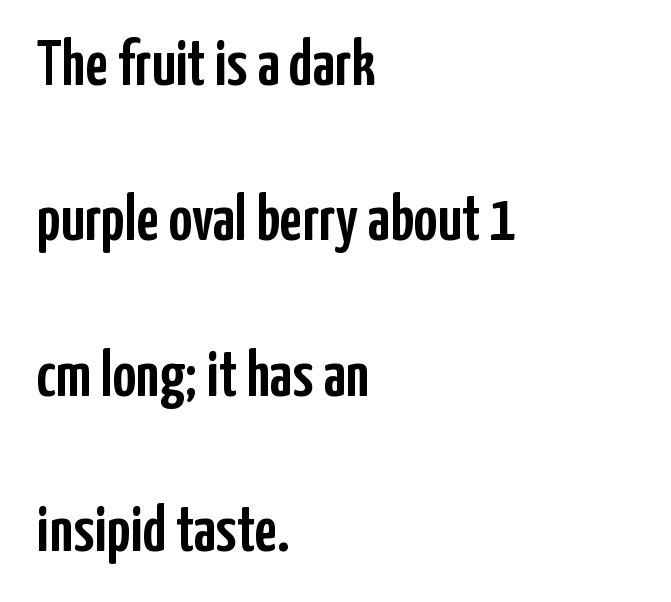
{"serif": "no", "italic": "no", "width": "condensed", "stroke_contrast": "low", "x_height": "medium", "monospaced": "no", "underline": "no", "align": "left", "line_spacing": "loose", "line_spacing_ratio": 2.39, "letter_spacing": "normal", "letter_spacing_em": 0.0, "glyph_px": 65}
